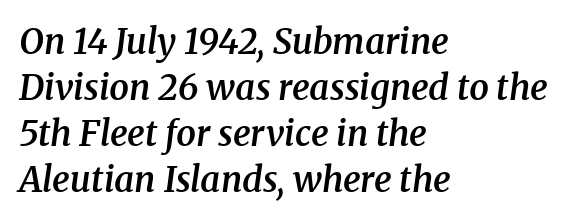
{"serif": "yes", "italic": "yes", "lean": "right", "slant_degrees": 8, "bold": "semi", "weight": "semibold", "width": "normal", "stroke_contrast": "medium", "x_height": "medium", "monospaced": "no", "underline": "no", "align": "left", "line_spacing": "normal", "line_spacing_ratio": 1.31, "letter_spacing": "normal", "letter_spacing_em": 0.0, "glyph_px": 35}
